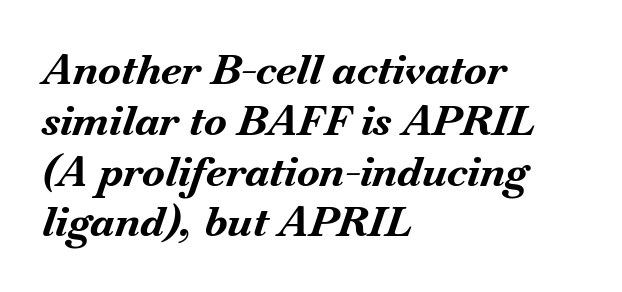
The image shows 42 px bold type, italic (leaning right); set left-aligned, line spacing 1.21x, normal letter spacing, not underlined; medium stroke contrast and a small x-height.
